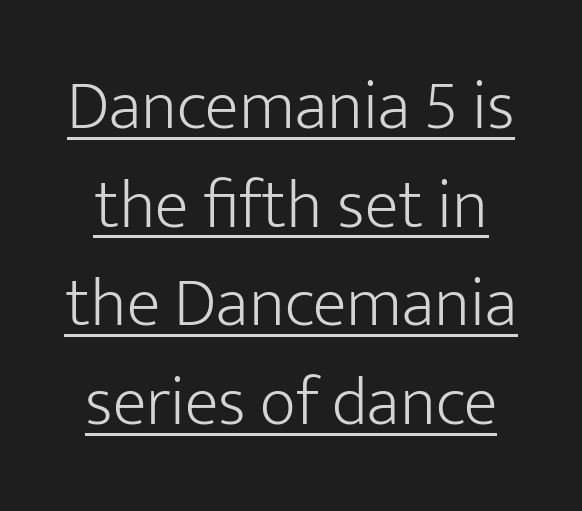
{"serif": "no", "italic": "no", "bold": "no", "weight": "light", "width": "normal", "stroke_contrast": "low", "x_height": "medium", "monospaced": "no", "underline": "yes", "align": "center", "line_spacing": "normal", "line_spacing_ratio": 1.41, "letter_spacing": "normal", "letter_spacing_em": 0.0, "glyph_px": 70}
